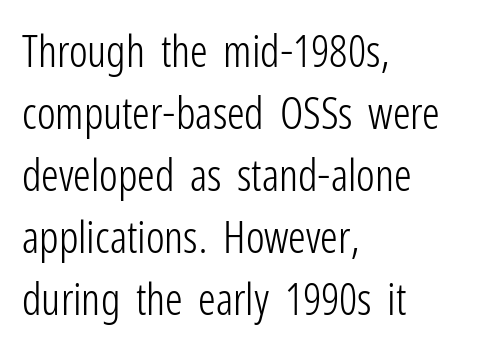
Q: Is the text bold? A: No.
Q: Is the text italic (slanted)? A: No, it is upright.
Q: Is the typeface a serif or a sans-serif typeface? A: Sans-serif.
Q: Is the text underlined? A: No.
Q: How is the paragraph aligned? A: Left-aligned.
Q: Is the spacing between letters normal or unusually wide? A: Normal.
Q: Is the spacing between lines tight, normal or loose? A: Normal.
Q: Width (condensed, normal, or wide)? A: Condensed.
Q: Stroke contrast? A: Low.
Q: x-height? A: Medium.
Q: Monospaced? A: No.
